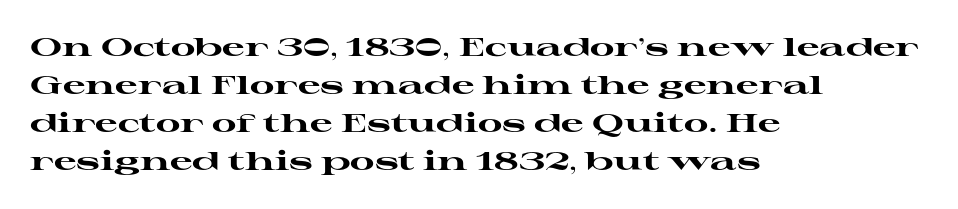
Q: Is the text bold? A: Yes.
Q: Is the text italic (slanted)? A: No, it is upright.
Q: Is the text underlined? A: No.
Q: How is the paragraph aligned? A: Left-aligned.
Q: Is the spacing between letters normal or unusually wide? A: Normal.
Q: Is the spacing between lines tight, normal or loose? A: Normal.
